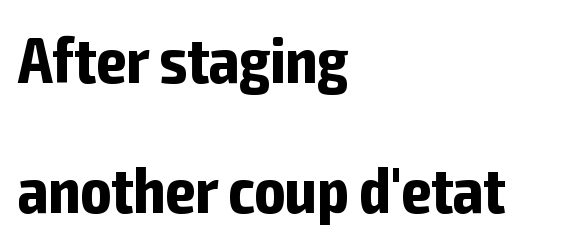
Observe the ordinary spacing: letters are neighbours, not strangers. The rendering uses natural spacing where letterforms have individual widths. Notice how the stems are strictly vertical — no italics here. The lines in this sample share a left origin and differ only in where they stop. Stroke terminals: plain, sans-serif. Airy leading.
